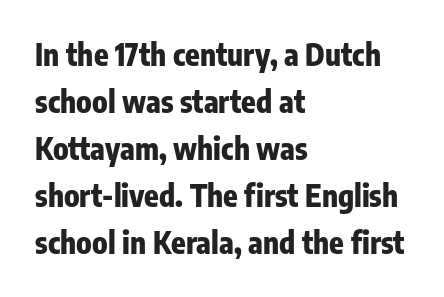
Is there much room between lines? A standard amount, neither cramped nor airy. What weight is shown? A full bold with thick strokes. Caption: standard tracking, unaltered. You can tell it's not italic because the verticals are truly vertical. Casual observation: everything's shoved over to the left. Think of a printed novel: that variable character pitch is what you see here.
